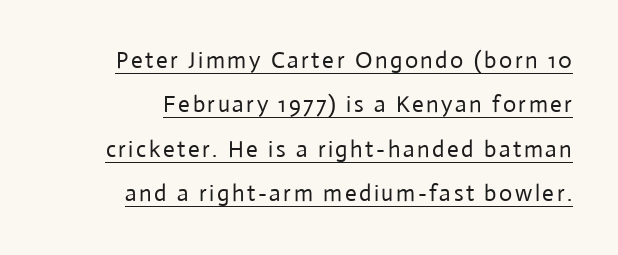
The image shows 23 px text type, upright; set right-aligned, loose line spacing (1.93x), underlined.
